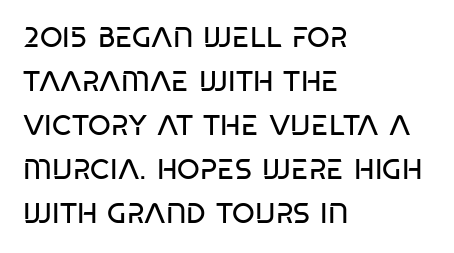
Typographically, this falls in the sans-serif category. The letters stand upright; this is a roman face. A light-to-regular cut is what we see here. What stands out about the letter spacing? Nothing — it is the standard amount. Character widths vary here, with narrow letters taking less room than wide ones. The typesetter chose a ragged-right arrangement here.
